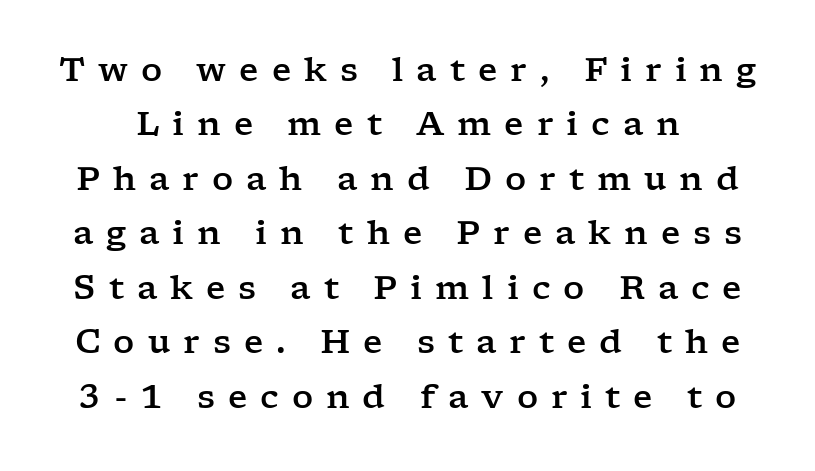
Q: Is the text italic (slanted)? A: No, it is upright.
Q: Is the typeface a serif or a sans-serif typeface? A: Serif.
Q: Is the text underlined? A: No.
Q: Is the spacing between letters normal or unusually wide? A: Unusually wide.
Q: Is the spacing between lines tight, normal or loose? A: Normal.
Q: Width (condensed, normal, or wide)? A: Wide.
Q: Stroke contrast? A: Low.
Q: x-height? A: Medium.
Q: Monospaced? A: No.
